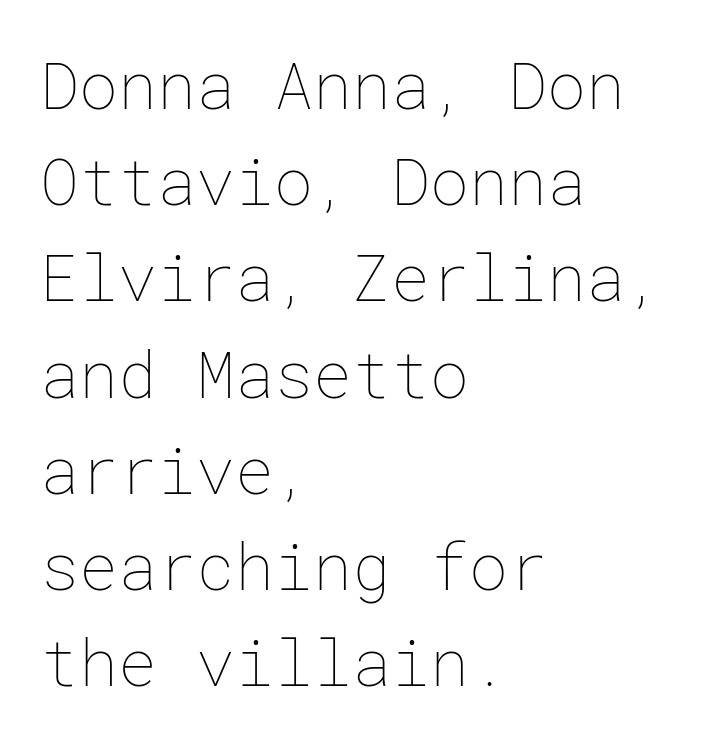
{"italic": "no", "bold": "no", "weight": "thin", "width": "normal", "stroke_contrast": "low", "x_height": "medium", "underline": "no", "align": "left", "line_spacing": "normal", "line_spacing_ratio": 1.48, "letter_spacing": "normal", "letter_spacing_em": 0.0, "glyph_px": 65}
